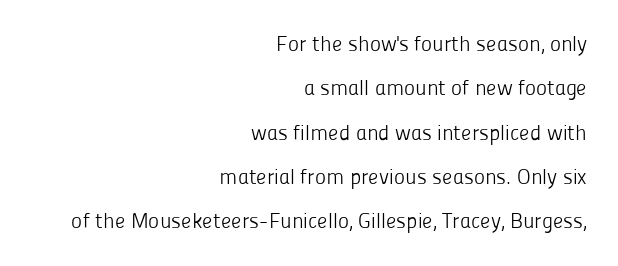
The image shows 21 px text type, upright; set right-aligned, loose line spacing (2.11x), normal letter spacing, not underlined.
